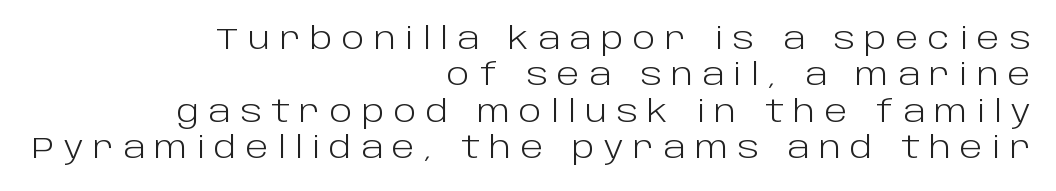
{"serif": "no", "italic": "no", "bold": "no", "weight": "light", "width": "normal", "stroke_contrast": "low", "x_height": "large", "monospaced": "no", "underline": "no", "align": "right", "line_spacing_ratio": 1.21, "letter_spacing": "wide", "letter_spacing_em": 0.31, "glyph_px": 30}
